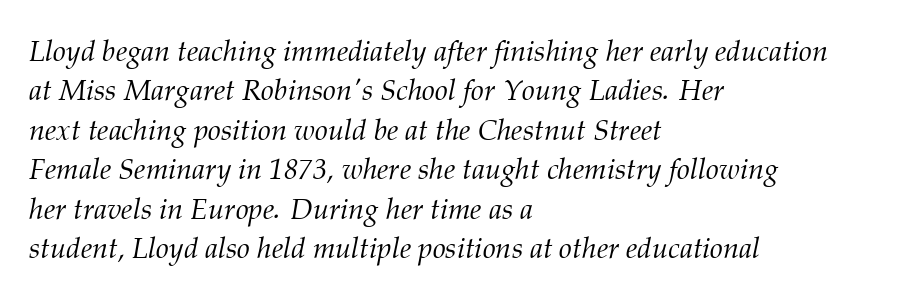
The image shows 29 px light serif type, italic (leaning right); set left-aligned, normal line spacing (1.36x), normal letter spacing, not underlined; medium stroke contrast and a medium x-height.
